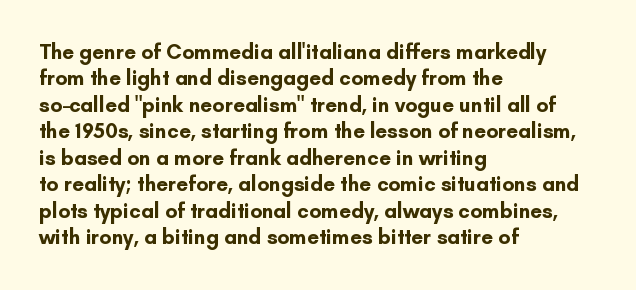
The image shows 21 px bold type, upright; set left-aligned, normal line spacing (1.26x), normal letter spacing, not underlined.
